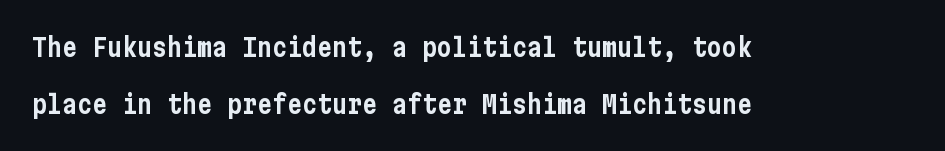
The image shows 25 px text type, upright; set left-aligned, loose line spacing (2.28x), normal letter spacing, not underlined.
